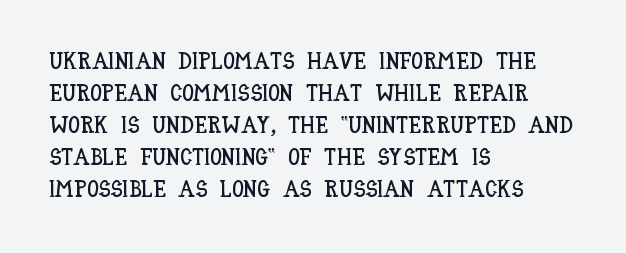
{"italic": "no", "underline": "no", "align": "left", "line_spacing": "normal", "line_spacing_ratio": 1.39, "letter_spacing": "normal", "letter_spacing_em": 0.0, "glyph_px": 23}
